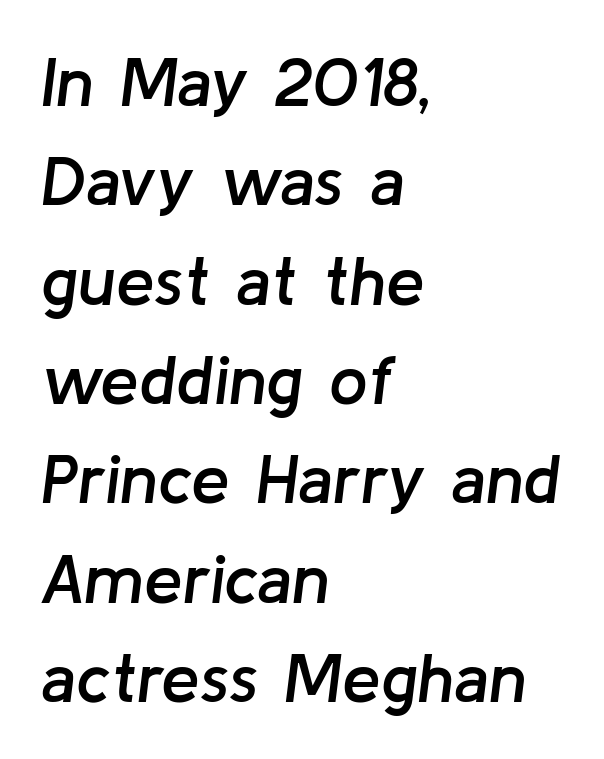
The letters are slanted; this is an italic face. Alignment: flush left. Heft: intermediate — a semibold. Honestly, the letter spacing is just normal — you wouldn't notice it. The face used here is proportionally spaced, like ordinary book or web type. The block of text has a typical density, with ordinary space between rows.
